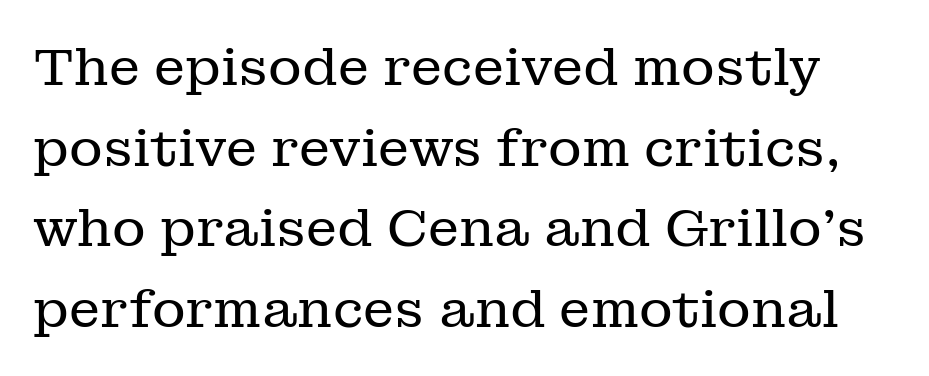
The image shows 52 px regular-weight serif type, upright; set normal line spacing (1.55x), normal letter spacing, not underlined; low stroke contrast and a medium x-height.
